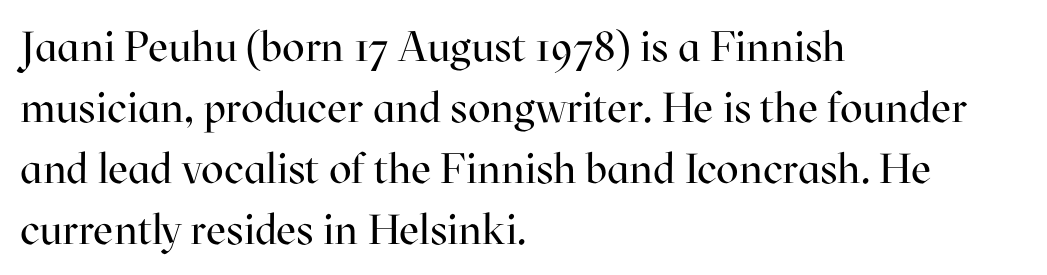
{"serif": "yes", "italic": "no", "bold": "no", "weight": "regular", "width": "normal", "stroke_contrast": "high", "x_height": "medium", "monospaced": "no", "underline": "no", "align": "left", "line_spacing": "normal", "line_spacing_ratio": 1.45, "letter_spacing": "normal", "letter_spacing_em": 0.0, "glyph_px": 42}
